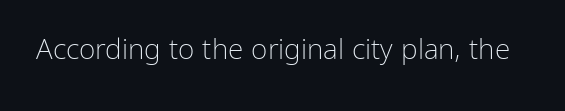
Q: Is the text bold? A: No.
Q: Is the text italic (slanted)? A: No, it is upright.
Q: Is the typeface a serif or a sans-serif typeface? A: Sans-serif.
Q: Is the text underlined? A: No.
Q: Is the spacing between letters normal or unusually wide? A: Normal.
Q: Width (condensed, normal, or wide)? A: Normal.
Q: Stroke contrast? A: Low.
Q: x-height? A: Medium.
Q: Monospaced? A: No.
